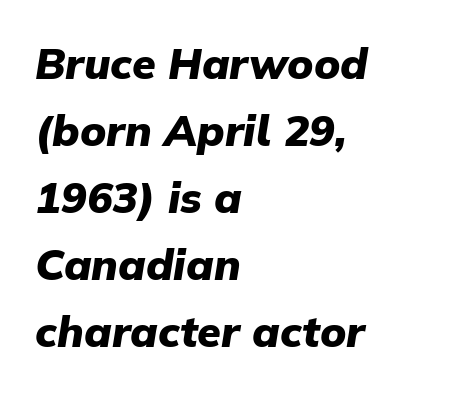
{"italic": "yes", "lean": "right", "slant_degrees": 9, "bold": "yes", "weight": "heavy", "width": "normal", "stroke_contrast": "low", "x_height": "medium", "monospaced": "no", "underline": "no", "align": "left", "line_spacing": "normal", "line_spacing_ratio": 1.56, "letter_spacing": "normal", "letter_spacing_em": 0.0, "glyph_px": 43}
